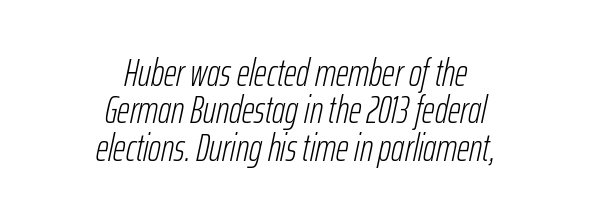
The line-height multiplier appears low, near solid setting. Spacing verdict: proportional, widths tailored to each character. The passage shown has conventional tracking throughout. If you folded the block vertically in half, each line would mirror itself in length.
